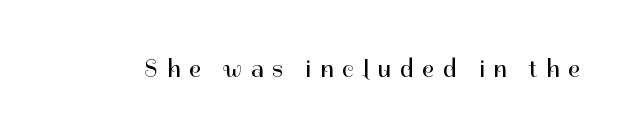
Q: Is the text bold? A: No.
Q: Is the text italic (slanted)? A: No, it is upright.
Q: Is the text underlined? A: No.
Q: Is the spacing between letters normal or unusually wide? A: Unusually wide.
